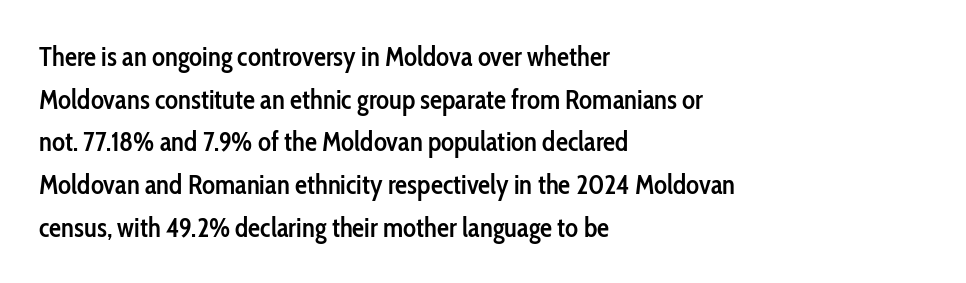
The image shows 27 px text type, upright; set left-aligned, normal line spacing (1.58x), normal letter spacing, not underlined.
